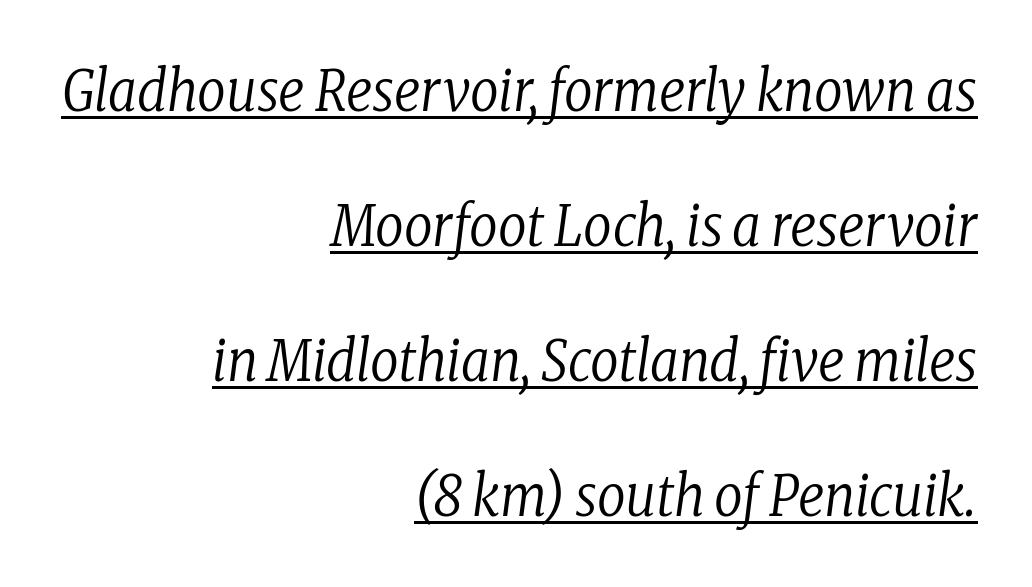
{"serif": "yes", "italic": "yes", "lean": "right", "slant_degrees": 8, "bold": "no", "weight": "regular", "width": "condensed", "stroke_contrast": "low", "x_height": "medium", "monospaced": "no", "underline": "yes", "align": "right", "line_spacing": "loose", "line_spacing_ratio": 2.41, "letter_spacing": "normal", "letter_spacing_em": 0.0, "glyph_px": 56}
